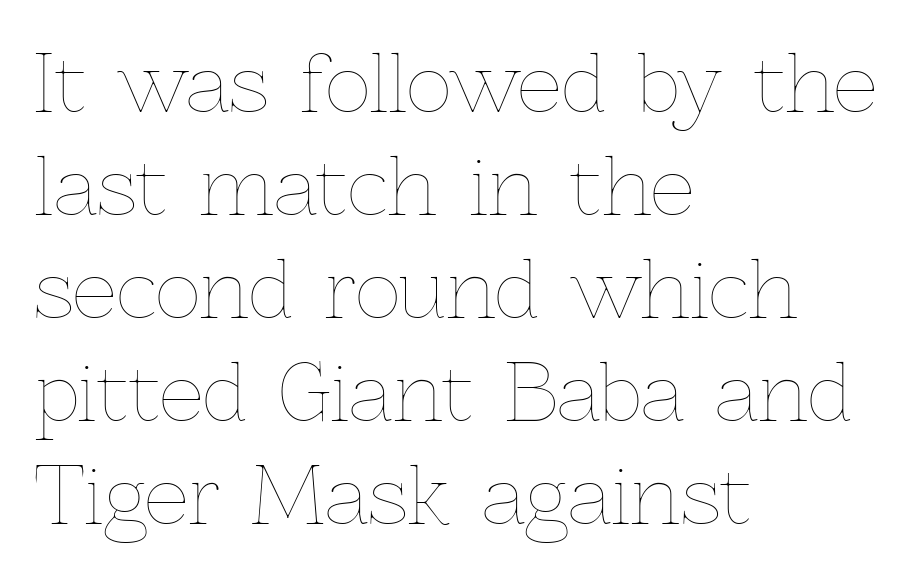
Weight: regular or lighter. The text block is weighted toward the left margin, trailing off unevenly rightward. Posture: vertical. The passage shown is typed in a proportional face where columns would drift. The space between consecutive lines is moderate.
